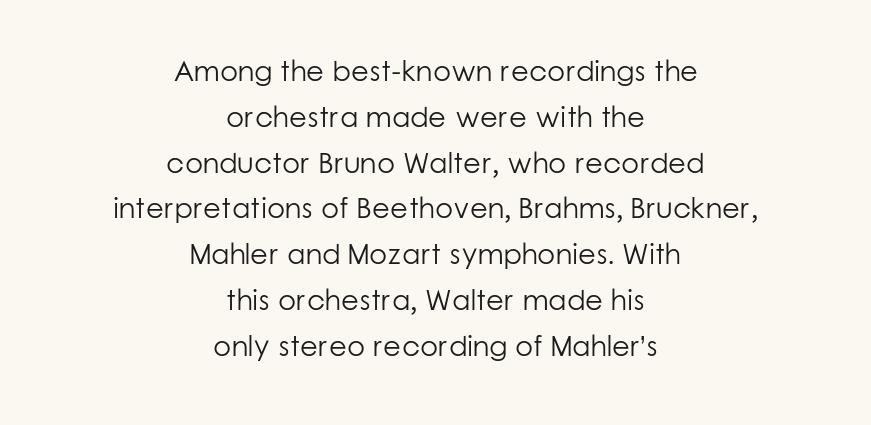
{"serif": "no", "italic": "no", "bold": "no", "weight": "light", "width": "normal", "stroke_contrast": "low", "x_height": "medium", "monospaced": "no", "underline": "no", "align": "center", "line_spacing": "normal", "line_spacing_ratio": 1.58, "letter_spacing": "normal", "letter_spacing_em": 0.0, "glyph_px": 29}
